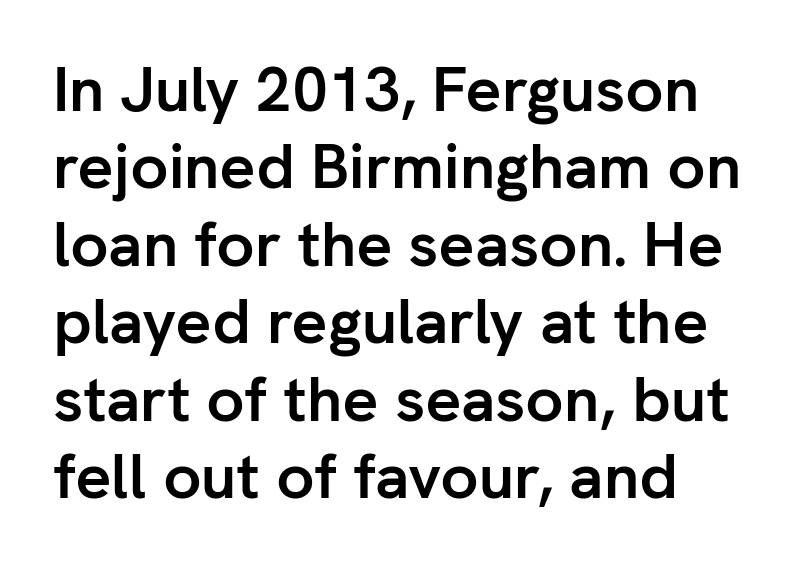
Q: Is the text bold? A: Yes.
Q: Is the text italic (slanted)? A: No, it is upright.
Q: Is the typeface a serif or a sans-serif typeface? A: Sans-serif.
Q: Is the text underlined? A: No.
Q: How is the paragraph aligned? A: Left-aligned.
Q: Is the spacing between letters normal or unusually wide? A: Normal.
Q: Width (condensed, normal, or wide)? A: Normal.
Q: Stroke contrast? A: Low.
Q: x-height? A: Medium.
Q: Monospaced? A: No.
